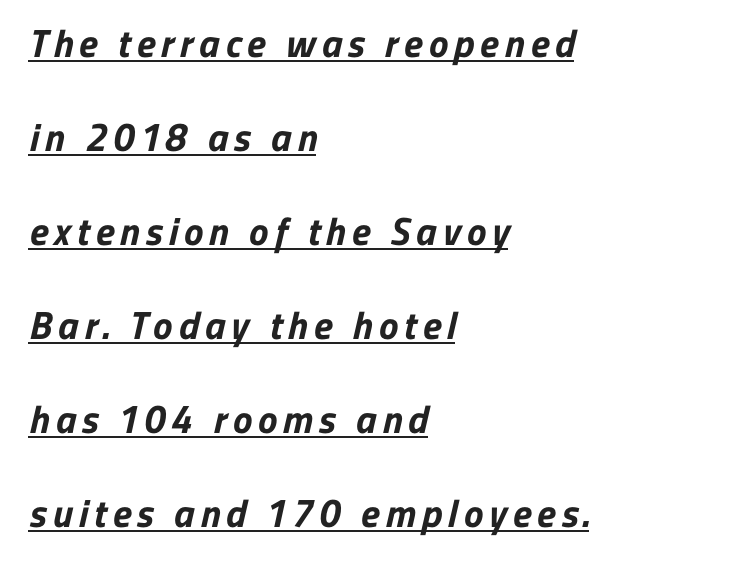
The image shows 39 px bold sans-serif type; set left-aligned, loose line spacing (2.41x), underlined; low stroke contrast and a medium x-height.
